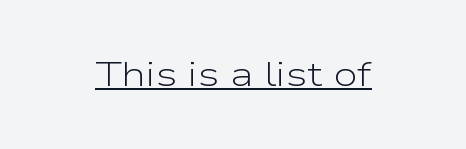
Between one letter and the next there's only the usual sliver of space. This rendering employs a face without finishing strokes, i.e., a sans-serif. Looks like someone drew a line under every word here. Upright lettering throughout. Varying glyph widths throughout — classic text-font behaviour.
